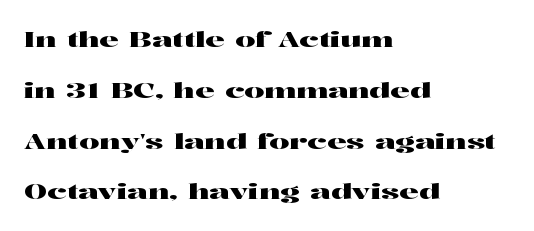
{"italic": "no", "underline": "no", "align": "left", "line_spacing": "loose", "line_spacing_ratio": 2.31, "letter_spacing": "normal", "letter_spacing_em": 0.0, "glyph_px": 22}
